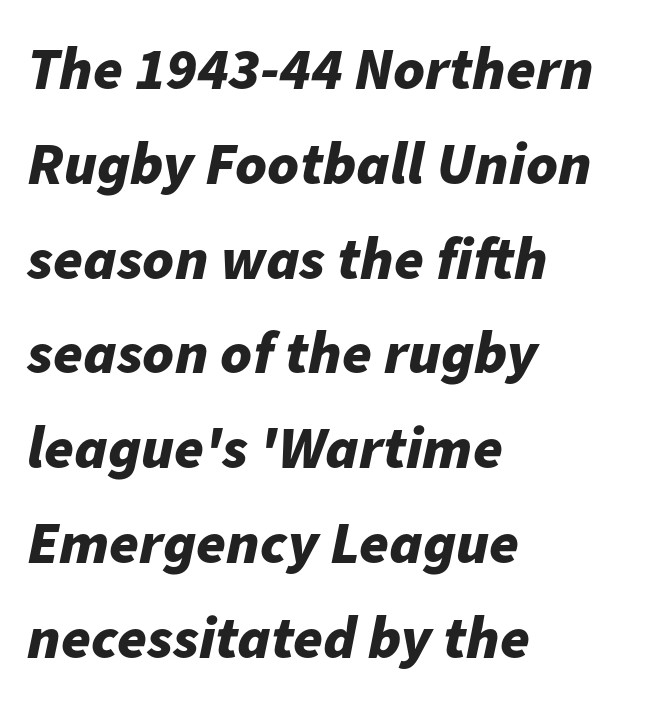
The image shows 60 px bold type, italic (leaning right); set left-aligned, normal line spacing (1.58x), normal letter spacing, not underlined; low stroke contrast and a medium x-height.
